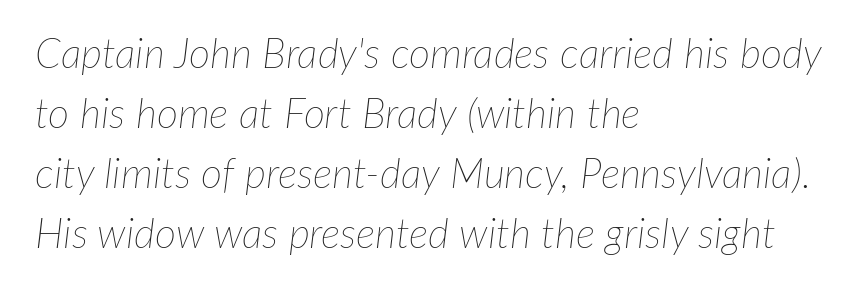
{"italic": "yes", "lean": "right", "slant_degrees": 7, "bold": "no", "weight": "thin", "width": "normal", "stroke_contrast": "low", "x_height": "medium", "monospaced": "no", "underline": "no", "align": "left", "line_spacing": "normal", "line_spacing_ratio": 1.46, "letter_spacing": "normal", "letter_spacing_em": 0.0, "glyph_px": 41}
